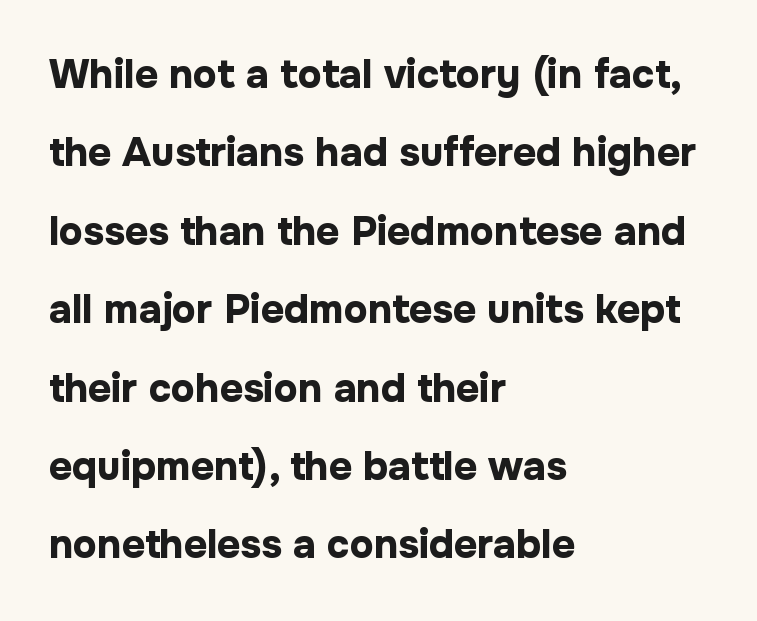
The image shows 40 px bold sans-serif type, upright; set left-aligned, loose line spacing (1.96x), normal letter spacing, not underlined; low stroke contrast and a medium x-height.
